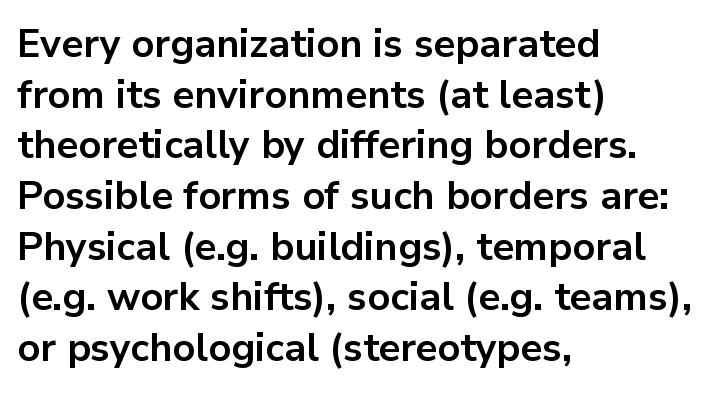
{"serif": "no", "italic": "no", "bold": "yes", "weight": "bold", "width": "normal", "stroke_contrast": "low", "x_height": "medium", "monospaced": "no", "underline": "no", "align": "left", "line_spacing": "normal", "line_spacing_ratio": 1.3, "letter_spacing": "normal", "letter_spacing_em": 0.0, "glyph_px": 39}
